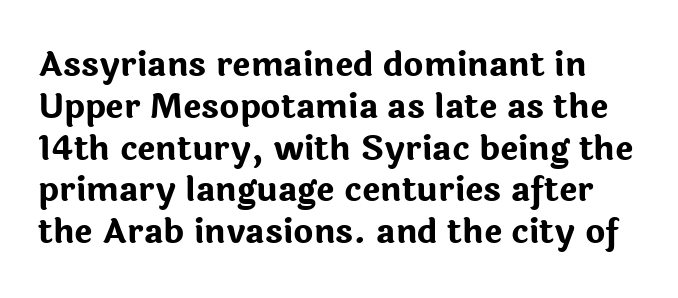
Serif or sans? Sans — the stroke terminals are bare. The font's upright variant was chosen for this text. Character widths vary here, with narrow letters taking less room than wide ones. A full-strength bold gives these letters their thick strokes. Spacing between characters is what you'd get straight out of the box. The foot of each line stays bare and open.
